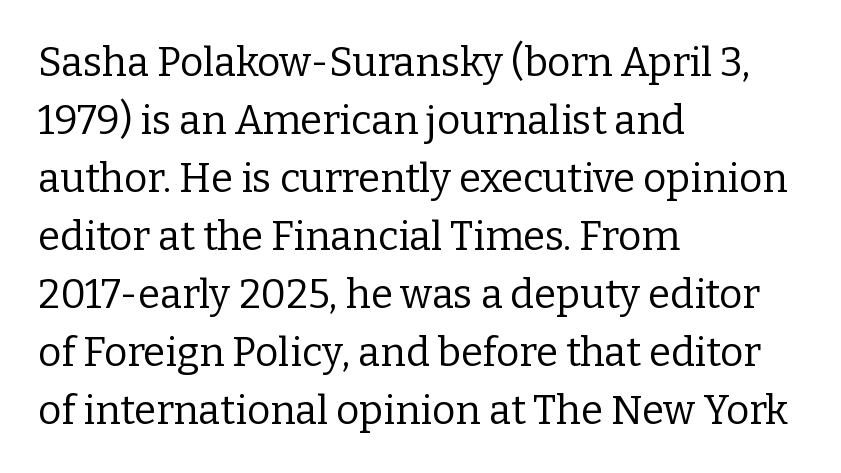
The weight tops out at a normal text grade. The letters stand straight up with perfectly vertical stems. The rendering anchors every line to the left-hand side. Words float on clear page, feet unadorned. Standard letterfit; no display-style spreading of the glyphs.
